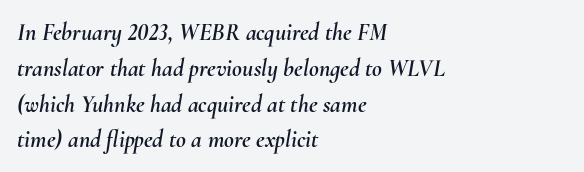
Bare-footed words on every line. The setting favours the left margin, as ordinary paragraphs usually do. This sample uses an oblique cut, with every glyph tilted off the vertical. There is no visible air inserted between adjacent glyphs. Regarding leading, the lines here are spaced in the standard way.
